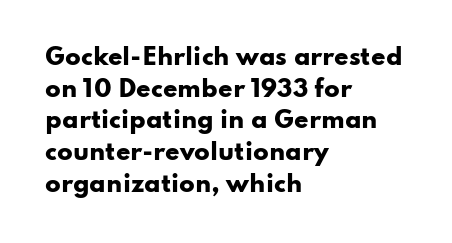
The image shows 23 px bold type, upright; set left-aligned, normal line spacing (1.38x), normal letter spacing, not underlined.
